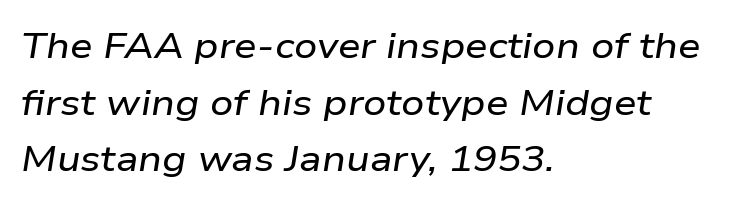
The line texture is even and compact thanks to regular tracking. Clear beneath every line of the passage. Proportional: the letters do not fall into vertical columns. Would a proofreader flag this as italicized? Yes. Visually the block forms a straight wall on the left and a jagged coastline on the right.
